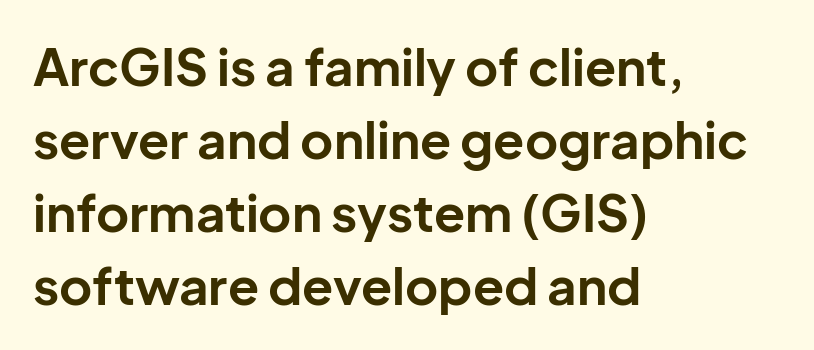
Q: Is the text bold? A: Yes.
Q: Is the text italic (slanted)? A: No, it is upright.
Q: Is the typeface a serif or a sans-serif typeface? A: Sans-serif.
Q: Is the text underlined? A: No.
Q: How is the paragraph aligned? A: Left-aligned.
Q: Is the spacing between letters normal or unusually wide? A: Normal.
Q: Is the spacing between lines tight, normal or loose? A: Normal.
Q: Width (condensed, normal, or wide)? A: Normal.
Q: Stroke contrast? A: Low.
Q: x-height? A: Medium.
Q: Monospaced? A: No.
